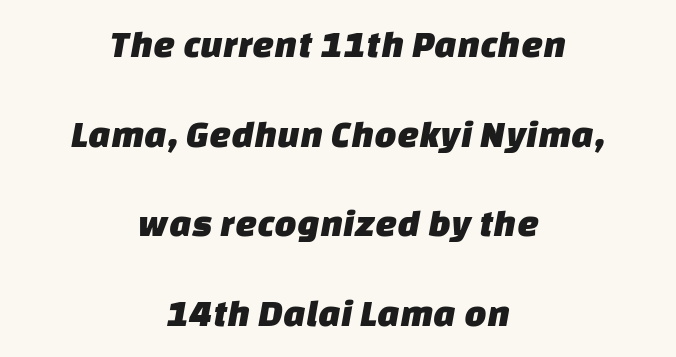
The image shows 39 px sans-serif type; set centered, loose line spacing (2.3x), normal letter spacing, not underlined; low stroke contrast and a large x-height.
